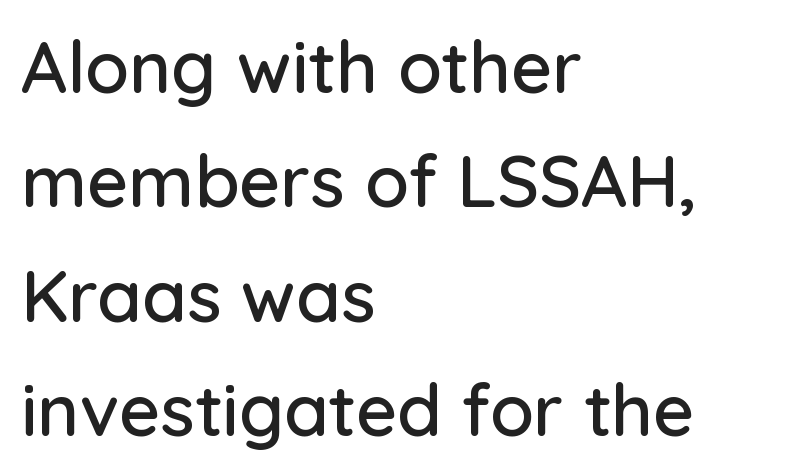
Q: Is the text italic (slanted)? A: No, it is upright.
Q: Is the typeface a serif or a sans-serif typeface? A: Sans-serif.
Q: Is the text underlined? A: No.
Q: How is the paragraph aligned? A: Left-aligned.
Q: Is the spacing between letters normal or unusually wide? A: Normal.
Q: Is the spacing between lines tight, normal or loose? A: Normal.
Q: Width (condensed, normal, or wide)? A: Normal.
Q: Stroke contrast? A: Low.
Q: x-height? A: Medium.
Q: Monospaced? A: No.
